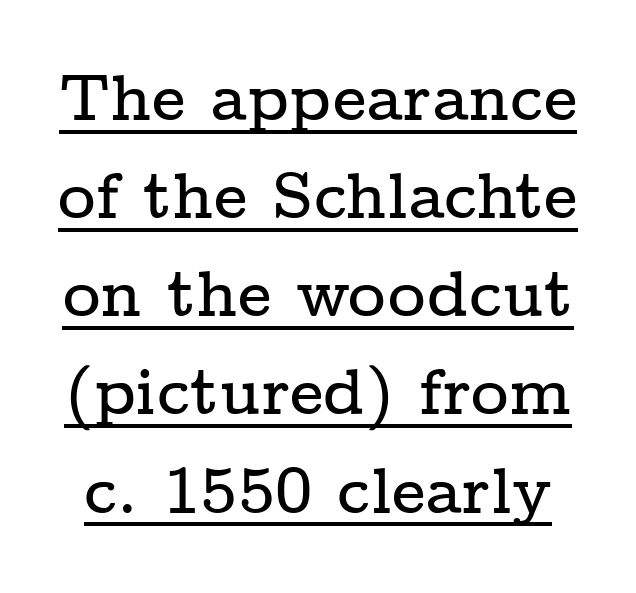
Q: Is the text italic (slanted)? A: No, it is upright.
Q: Is the typeface a serif or a sans-serif typeface? A: Serif.
Q: Is the text underlined? A: Yes.
Q: Is the spacing between letters normal or unusually wide? A: Normal.
Q: Is the spacing between lines tight, normal or loose? A: Normal.
Q: Width (condensed, normal, or wide)? A: Wide.
Q: Stroke contrast? A: Low.
Q: x-height? A: Medium.
Q: Monospaced? A: No.
